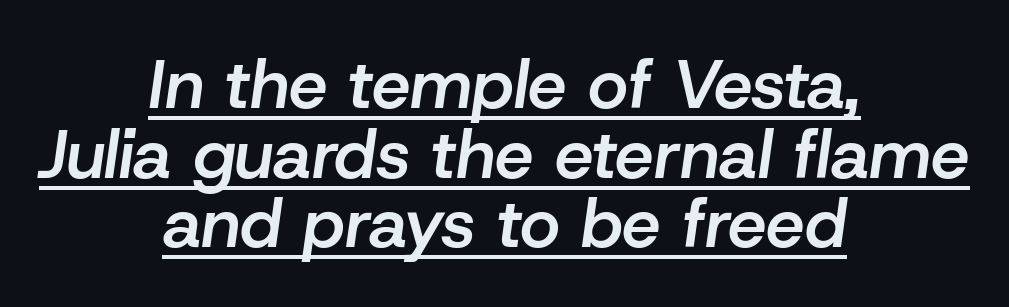
{"italic": "yes", "lean": "right", "slant_degrees": 8, "bold": "semi", "weight": "semibold", "width": "normal", "stroke_contrast": "low", "x_height": "medium", "monospaced": "no", "underline": "yes", "align": "center", "line_spacing": "tight", "line_spacing_ratio": 1.01, "letter_spacing": "normal", "letter_spacing_em": 0.0, "glyph_px": 69}
